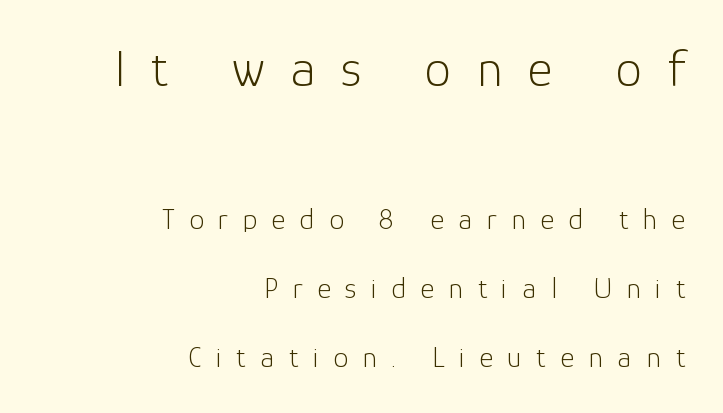
Q: Is the text bold? A: No.
Q: Is the text italic (slanted)? A: No, it is upright.
Q: Is the typeface a serif or a sans-serif typeface? A: Sans-serif.
Q: Is the text underlined? A: No.
Q: How is the paragraph aligned? A: Right-aligned.
Q: Is the spacing between letters normal or unusually wide? A: Unusually wide.
Q: Is the spacing between lines tight, normal or loose? A: Loose.
Q: Which block of text is set in a larger size, the first (top) or the second (bottom)? A: The first (top) one.
Q: Width (condensed, normal, or wide)? A: Normal.
Q: Stroke contrast? A: Low.
Q: x-height? A: Medium.
Q: Monospaced? A: No.
